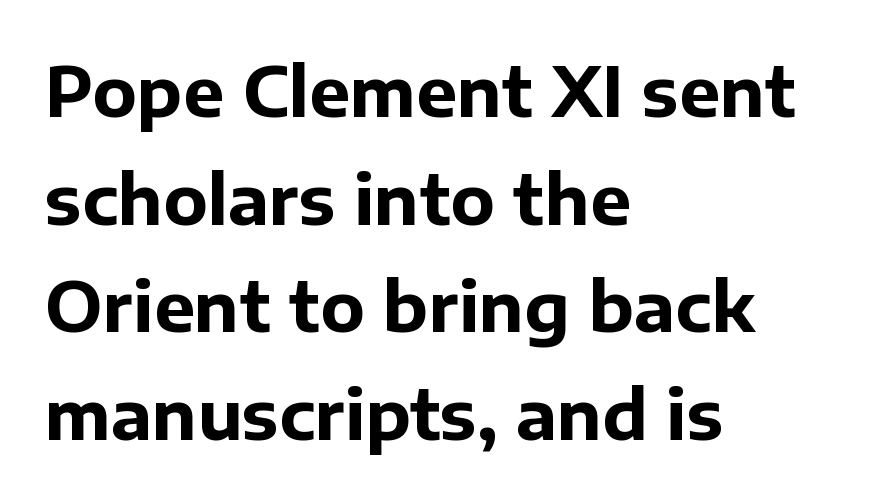
Q: Is the text bold? A: Yes.
Q: Is the text italic (slanted)? A: No, it is upright.
Q: Is the typeface a serif or a sans-serif typeface? A: Sans-serif.
Q: Is the text underlined? A: No.
Q: How is the paragraph aligned? A: Left-aligned.
Q: Is the spacing between letters normal or unusually wide? A: Normal.
Q: Is the spacing between lines tight, normal or loose? A: Normal.
Q: Width (condensed, normal, or wide)? A: Normal.
Q: Stroke contrast? A: Low.
Q: x-height? A: Medium.
Q: Monospaced? A: No.
